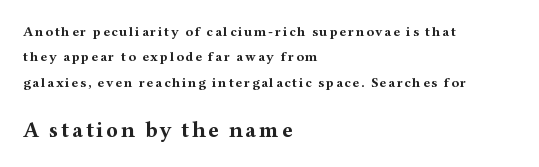
Q: Is the text bold? A: Yes.
Q: Is the text italic (slanted)? A: No, it is upright.
Q: Is the text underlined? A: No.
Q: How is the paragraph aligned? A: Left-aligned.
Q: Which block of text is set in a larger size, the first (top) or the second (bottom)? A: The second (bottom) one.
